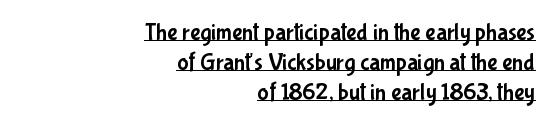
The type sits square on the baseline with zero lean. Does a line run under the words? Yes, clearly. Short and long lines alike share a common ending point at right. You could call the tracking neutral — neither tight nor loose.
